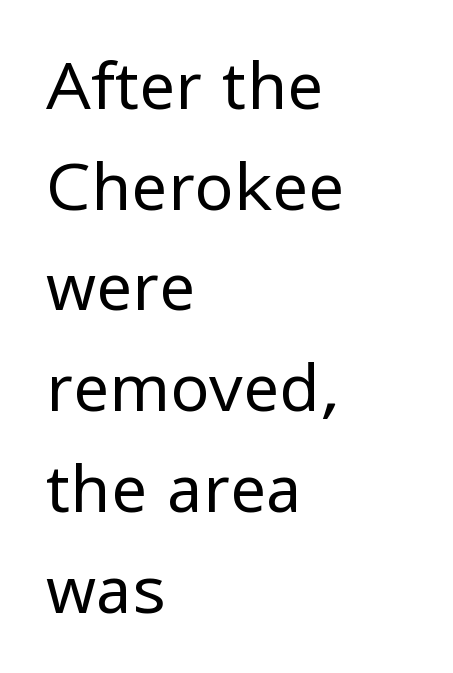
Visually the block forms a straight wall on the left and a jagged coastline on the right. Does the leading feel generous? No, just average. Character widths vary here, with narrow letters taking less room than wide ones. Letters rest on an invisible, unmarked baseline. These glyphs show unthickened strokes, regular width or finer.
